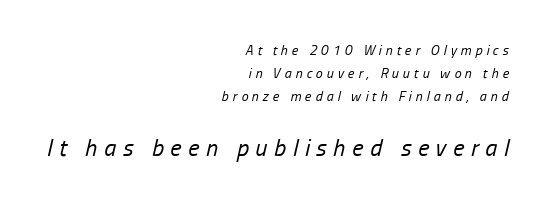
The image shows 24 px text type, italic (leaning right); set right-aligned, normal line spacing (1.66x), unusually wide letter spacing (+0.28 em), not underlined; the second (bottom) block is 1.71x larger.
